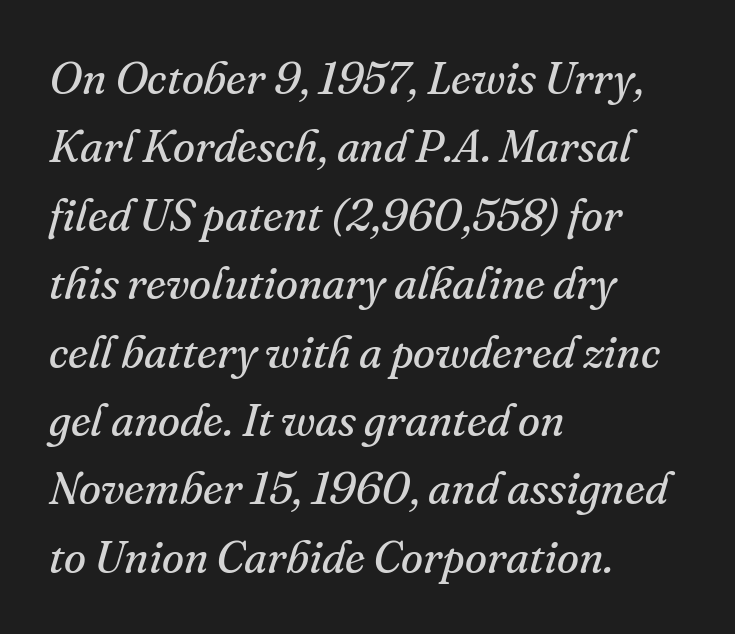
Weight: in the light-to-regular range. A clean baseline with only descenders dipping below it. Do the characters align in a grid? No, the font is proportional. Is the block centered? No — it sits flush against the left margin. The font's italic variant was chosen for this text. The type family on display is of the serif kind.
